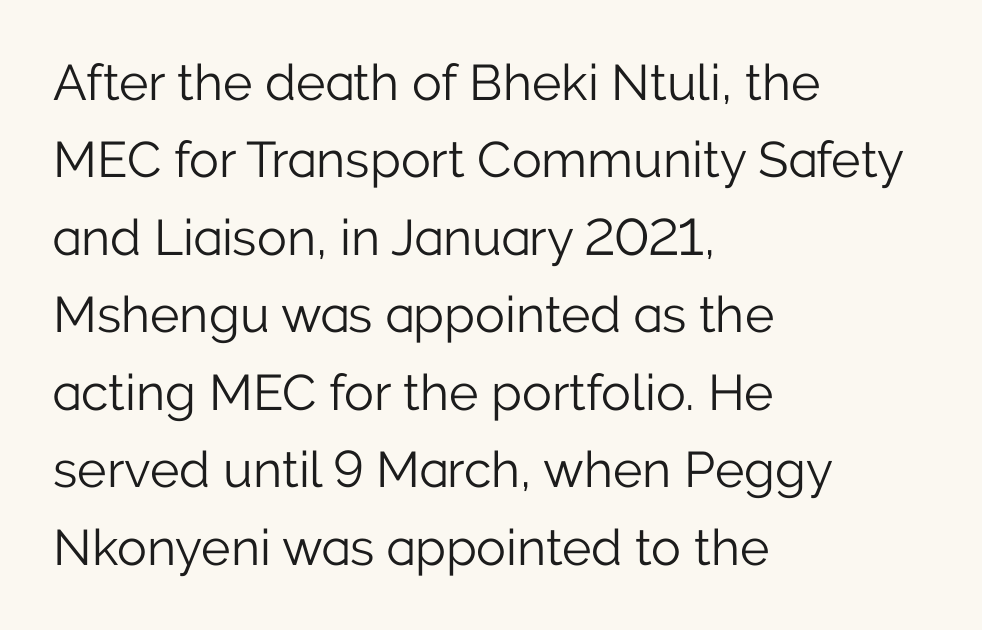
The image shows 50 px light sans-serif type, upright; set left-aligned, normal line spacing (1.55x), normal letter spacing, not underlined; low stroke contrast and a medium x-height.
